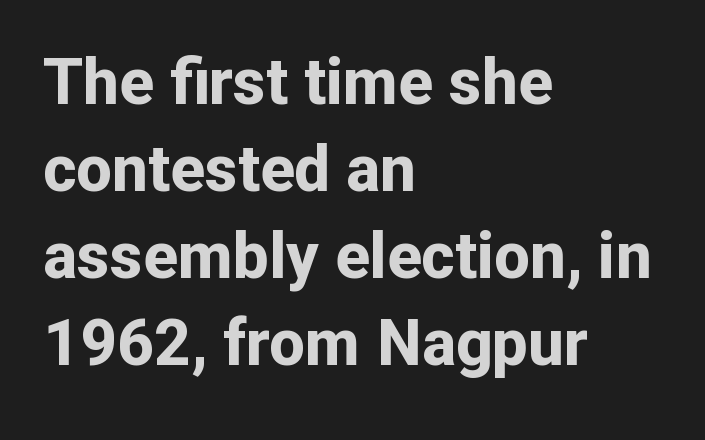
Interline gaps are of average width in this sample. Proportional: the letters do not fall into vertical columns. The space beneath each line is pristine and unruled. Grotesque or geometric, the face here clearly has no serifs.
